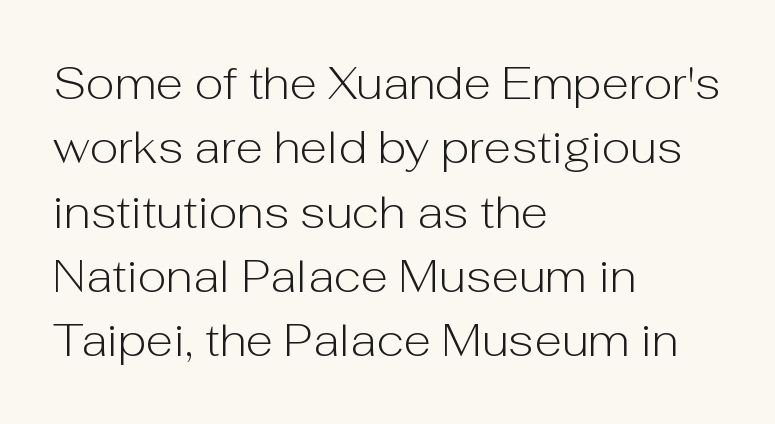
The image shows 45 px light sans-serif type, upright; set left-aligned, normal line spacing (1.43x), normal letter spacing, not underlined; low stroke contrast and a medium x-height.
